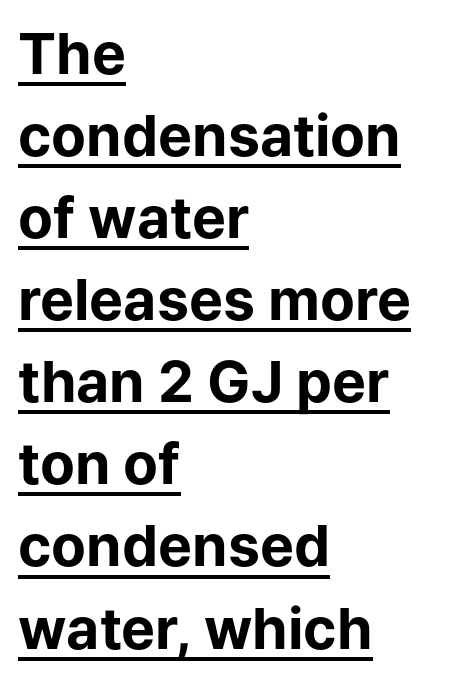
The image shows 57 px bold sans-serif type, upright; set left-aligned, normal line spacing (1.44x), normal letter spacing, underlined; low stroke contrast and a medium x-height.
